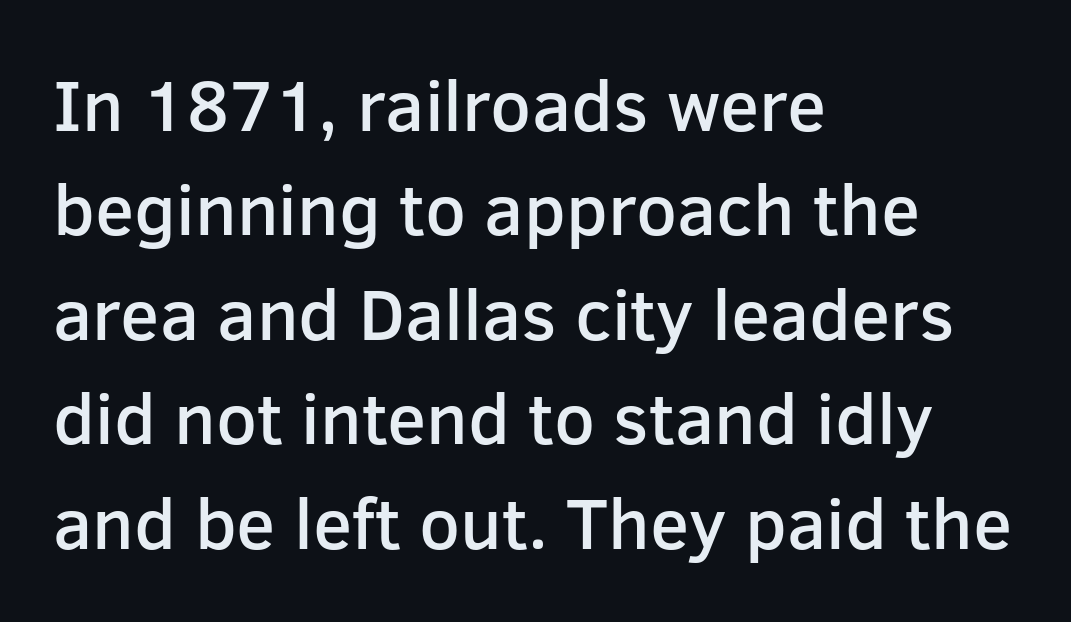
Q: Is the text bold? A: Semi-bold.
Q: Is the text italic (slanted)? A: No, it is upright.
Q: Is the typeface a serif or a sans-serif typeface? A: Sans-serif.
Q: Is the text underlined? A: No.
Q: How is the paragraph aligned? A: Left-aligned.
Q: Is the spacing between letters normal or unusually wide? A: Normal.
Q: Is the spacing between lines tight, normal or loose? A: Normal.
Q: Width (condensed, normal, or wide)? A: Normal.
Q: Stroke contrast? A: Low.
Q: x-height? A: Medium.
Q: Monospaced? A: No.
